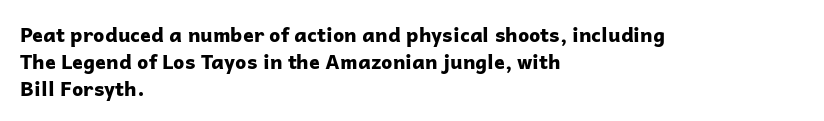
The image shows 20 px bold type, upright; set left-aligned, normal line spacing (1.35x), normal letter spacing, not underlined.
